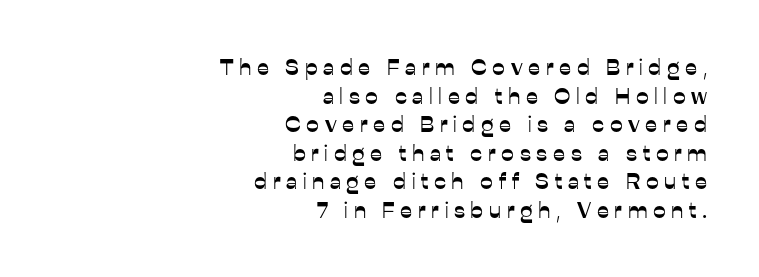
{"italic": "no", "underline": "no", "align": "right", "line_spacing_ratio": 1.24, "letter_spacing": "wide", "letter_spacing_em": 0.24, "glyph_px": 23}
